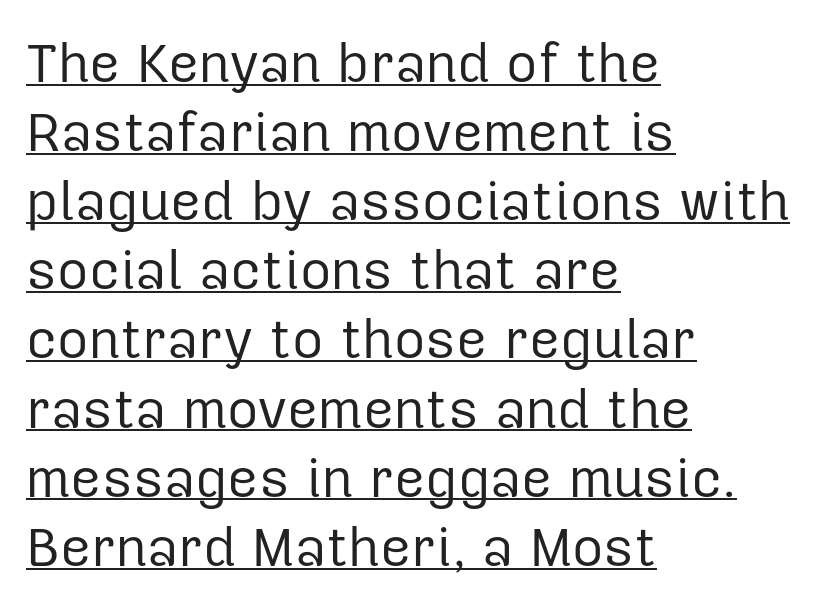
Q: Is the text bold? A: No.
Q: Is the text italic (slanted)? A: No, it is upright.
Q: Is the typeface a serif or a sans-serif typeface? A: Sans-serif.
Q: Is the text underlined? A: Yes.
Q: How is the paragraph aligned? A: Left-aligned.
Q: Is the spacing between letters normal or unusually wide? A: Normal.
Q: Is the spacing between lines tight, normal or loose? A: Normal.
Q: Width (condensed, normal, or wide)? A: Normal.
Q: Stroke contrast? A: Low.
Q: x-height? A: Medium.
Q: Monospaced? A: No.
